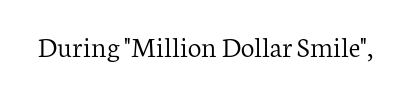
The image shows 30 px light serif type, upright; set normal letter spacing, not underlined; low stroke contrast and a medium x-height.
